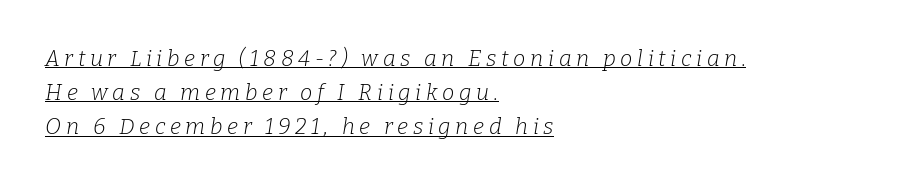
Stroke thickness stays within the range of a standard reading face or lighter. Looking at the ascenders, they clearly lean. Leading: standard. This sample is left-justified, so line endings fall wherever the words run out.
